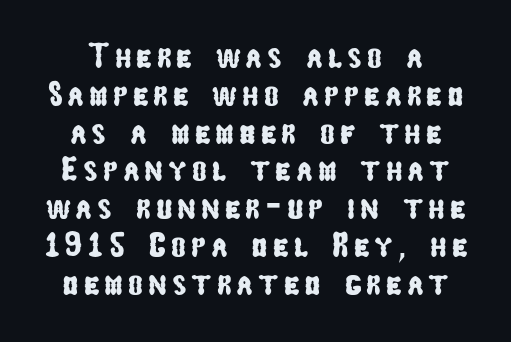
Q: Is the typeface a serif or a sans-serif typeface? A: Sans-serif.
Q: Is the text underlined? A: No.
Q: Is the spacing between lines tight, normal or loose? A: Tight.
Q: Width (condensed, normal, or wide)? A: Condensed.
Q: Stroke contrast? A: Low.
Q: x-height? A: Medium.
Q: Monospaced? A: No.
